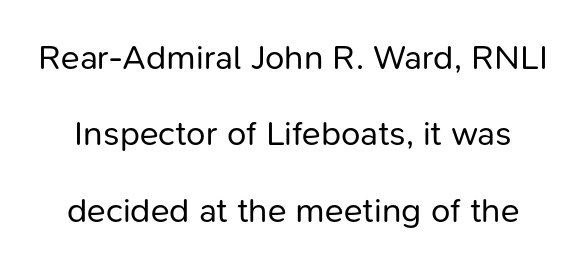
The image shows 35 px regular-weight sans-serif type, upright; set loose line spacing (2.18x), normal letter spacing, not underlined; low stroke contrast and a medium x-height.
